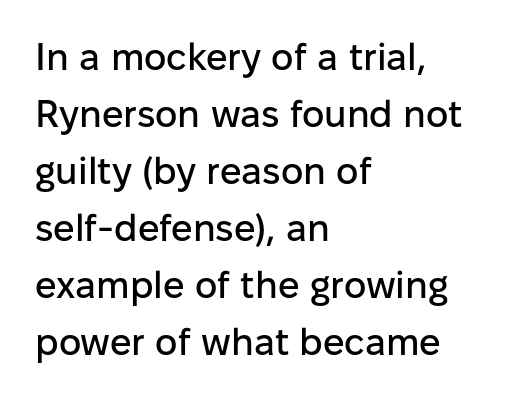
The image shows 38 px sans-serif type, upright; set left-aligned, normal line spacing (1.5x), normal letter spacing, not underlined; low stroke contrast and a medium x-height.
